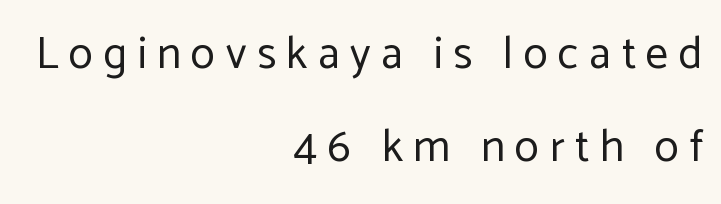
Q: Is the text bold? A: No.
Q: Is the text italic (slanted)? A: No, it is upright.
Q: Is the typeface a serif or a sans-serif typeface? A: Sans-serif.
Q: Is the text underlined? A: No.
Q: How is the paragraph aligned? A: Right-aligned.
Q: Is the spacing between letters normal or unusually wide? A: Unusually wide.
Q: Is the spacing between lines tight, normal or loose? A: Loose.
Q: Width (condensed, normal, or wide)? A: Normal.
Q: Stroke contrast? A: Low.
Q: x-height? A: Medium.
Q: Monospaced? A: No.
